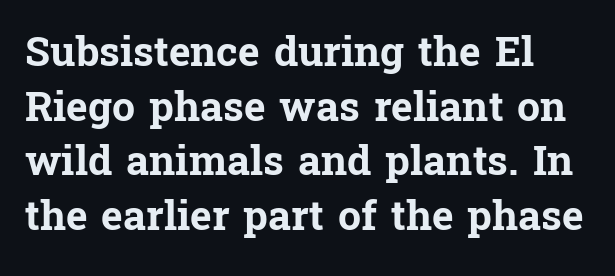
The image shows 41 px bold serif type, upright; set normal line spacing (1.33x), normal letter spacing, not underlined; low stroke contrast and a medium x-height.
